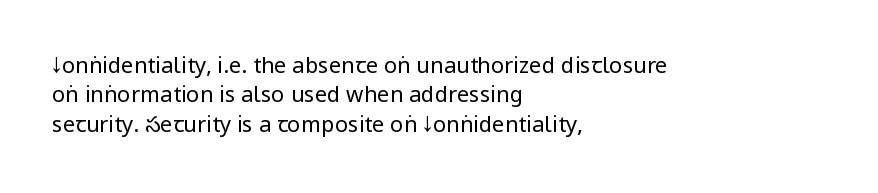
Caption: face not bold, strokes unweighted. Whoever set this chose a conventional vertical rhythm. This sample uses plain, unmodified letter spacing. The lettering stays uniformly vertical, giving the passage a roman look. Rule under the text: the space is simply empty.
